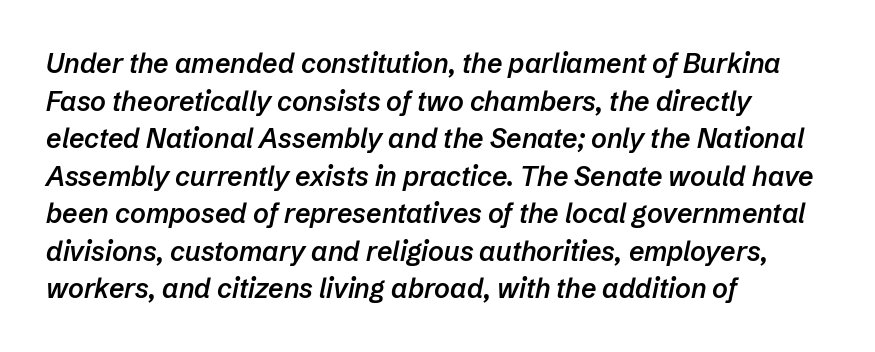
Q: Is the text bold? A: Semi-bold.
Q: Is the text italic (slanted)? A: Yes, it leans right by about 12 degrees.
Q: Is the text underlined? A: No.
Q: How is the paragraph aligned? A: Left-aligned.
Q: Is the spacing between letters normal or unusually wide? A: Normal.
Q: Is the spacing between lines tight, normal or loose? A: Normal.
